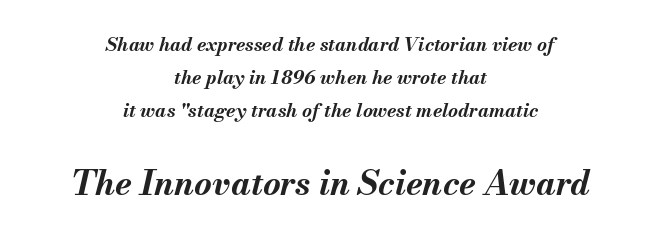
{"italic": "yes", "lean": "right", "slant_degrees": 13, "bold": "yes", "weight": "bold", "width": "normal", "stroke_contrast": "medium", "x_height": "small", "monospaced": "no", "underline": "no", "align": "center", "line_spacing_ratio": 1.75, "letter_spacing": "normal", "letter_spacing_em": 0.0, "larger_block": "second", "size_ratio": 1.79, "glyph_px": 34}
